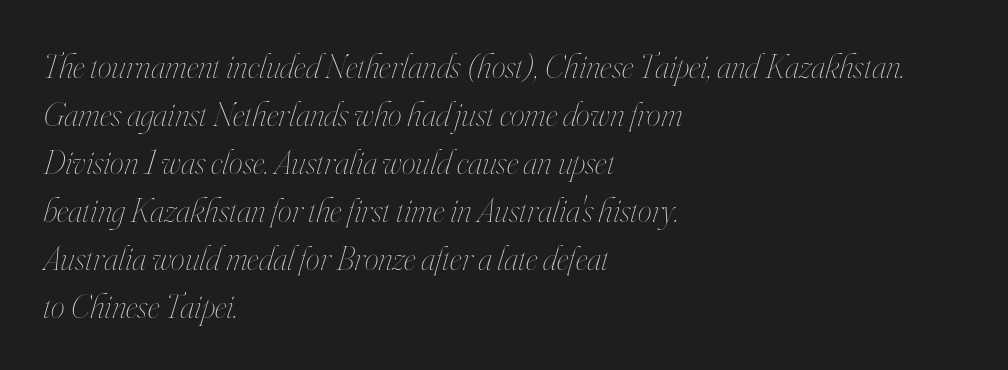
Q: Is the text bold? A: No.
Q: Is the text italic (slanted)? A: Yes, it leans right by about 16 degrees.
Q: Is the text underlined? A: No.
Q: How is the paragraph aligned? A: Left-aligned.
Q: Is the spacing between letters normal or unusually wide? A: Normal.
Q: Is the spacing between lines tight, normal or loose? A: Normal.
Q: Width (condensed, normal, or wide)? A: Condensed.
Q: Stroke contrast? A: High.
Q: x-height? A: Small.
Q: Monospaced? A: No.
